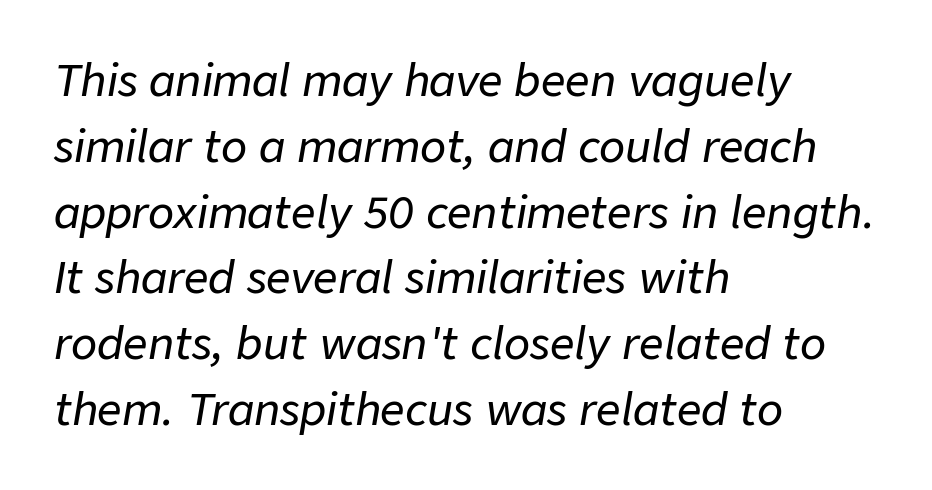
The image shows 43 px text type, italic (leaning right); set left-aligned, normal line spacing (1.53x), normal letter spacing, not underlined; low stroke contrast and a medium x-height.
